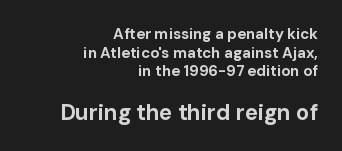
The image shows 22 px bold type, upright; set right-aligned, normal line spacing (1.25x), normal letter spacing, not underlined; the second (bottom) block is 1.47x larger.
